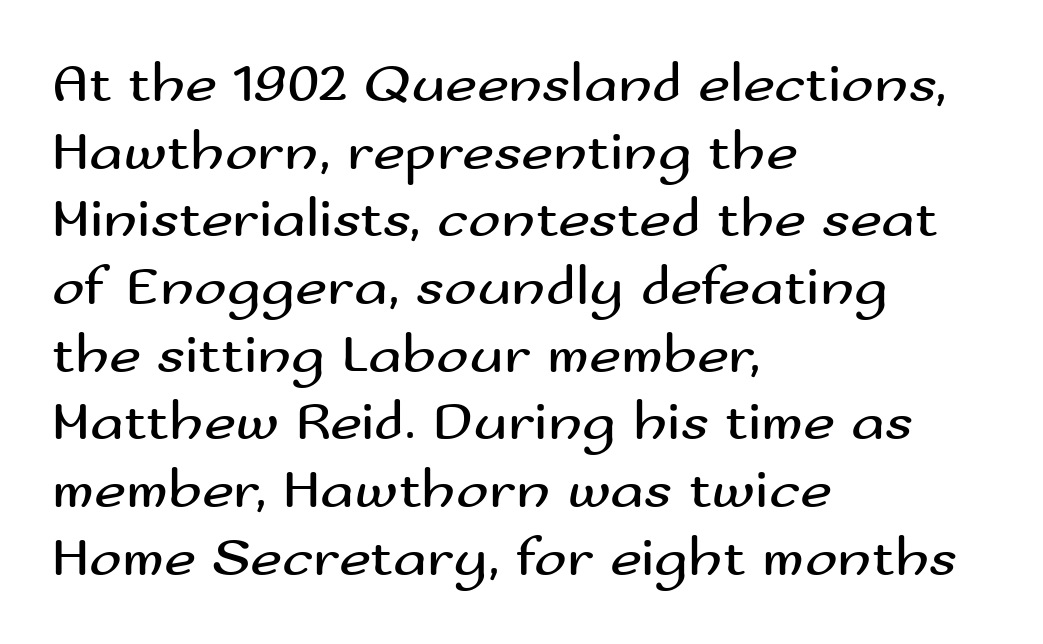
{"serif": "no", "italic": "no", "bold": "no", "weight": "regular", "width": "wide", "stroke_contrast": "medium", "x_height": "small", "monospaced": "no", "underline": "no", "align": "left", "line_spacing_ratio": 1.23, "letter_spacing": "normal", "letter_spacing_em": 0.0, "glyph_px": 55}
